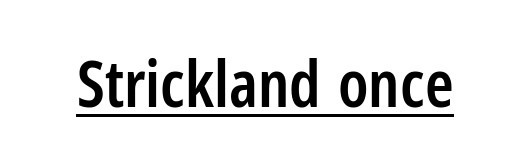
Q: Is the text bold? A: Semi-bold.
Q: Is the text italic (slanted)? A: No, it is upright.
Q: Is the typeface a serif or a sans-serif typeface? A: Sans-serif.
Q: Is the text underlined? A: Yes.
Q: Is the spacing between letters normal or unusually wide? A: Normal.
Q: Width (condensed, normal, or wide)? A: Condensed.
Q: Stroke contrast? A: Low.
Q: x-height? A: Medium.
Q: Monospaced? A: No.
